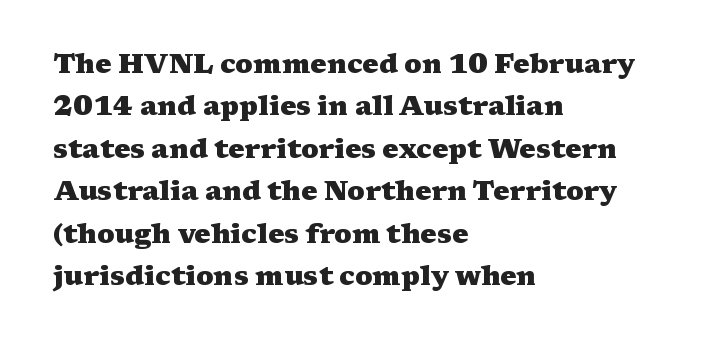
Q: Is the text bold? A: Yes.
Q: Is the text italic (slanted)? A: No, it is upright.
Q: Is the text underlined? A: No.
Q: How is the paragraph aligned? A: Left-aligned.
Q: Is the spacing between letters normal or unusually wide? A: Normal.
Q: Is the spacing between lines tight, normal or loose? A: Normal.
